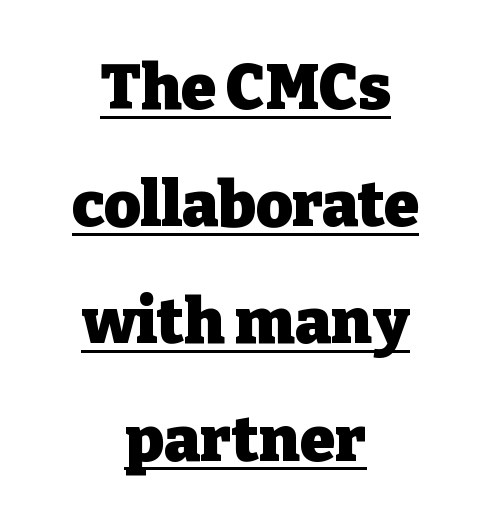
Q: Is the text bold? A: Yes.
Q: Is the text italic (slanted)? A: No, it is upright.
Q: Is the typeface a serif or a sans-serif typeface? A: Serif.
Q: Is the text underlined? A: Yes.
Q: How is the paragraph aligned? A: Centered.
Q: Is the spacing between letters normal or unusually wide? A: Normal.
Q: Width (condensed, normal, or wide)? A: Normal.
Q: Stroke contrast? A: Low.
Q: x-height? A: Medium.
Q: Monospaced? A: No.
